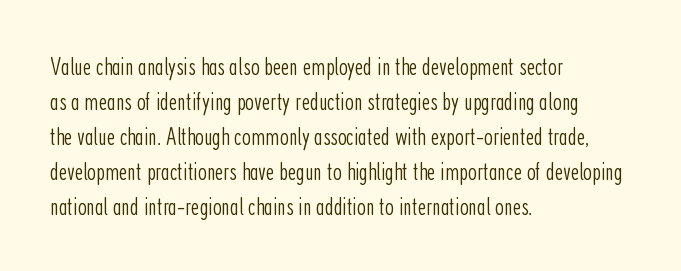
Nobody drew a line under any word here. The passage is arranged the way most books set body copy — flush left. Is the stroke heavy? The answer is a plain regular-or-lighter. Nobody touched the tracking dial on this one. A roman cut, with each character standing at attention. The space between consecutive lines is moderate.
